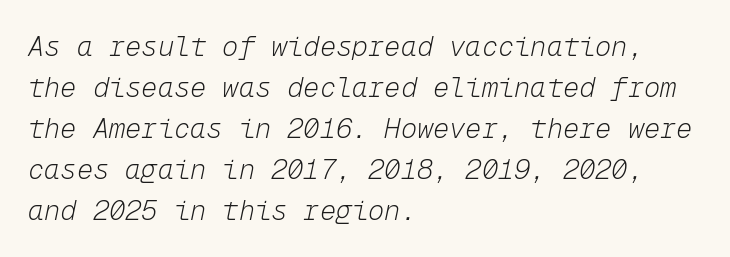
{"italic": "yes", "lean": "right", "slant_degrees": 12, "bold": "no", "underline": "no", "align": "left", "line_spacing": "normal", "line_spacing_ratio": 1.52, "letter_spacing": "normal", "letter_spacing_em": 0.0, "glyph_px": 27}
